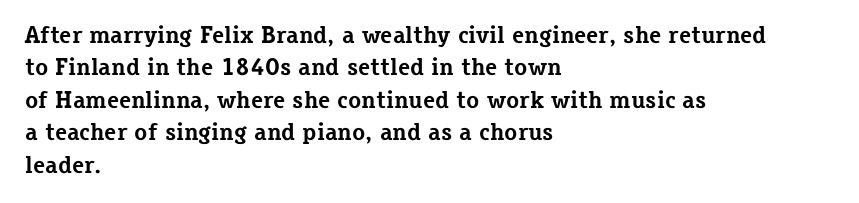
The image shows 24 px bold type, upright; set left-aligned, normal line spacing (1.35x), normal letter spacing, not underlined.
